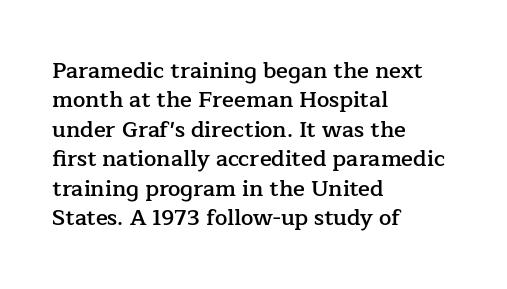
The image shows 22 px text type, upright; set left-aligned, normal line spacing (1.34x), normal letter spacing, not underlined.
